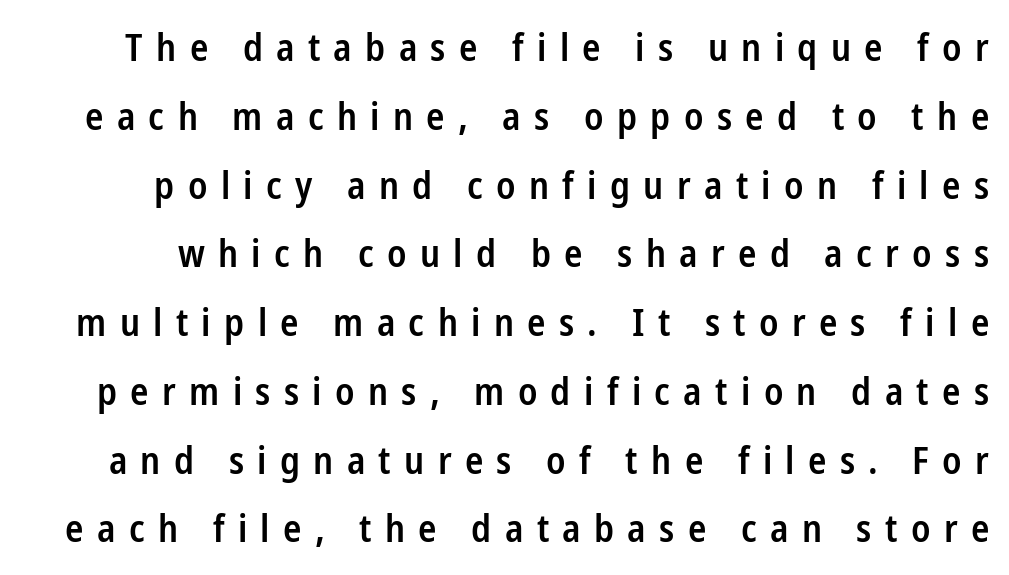
The image shows 38 px semibold, condensed sans-serif type, upright; set line spacing 1.81x, unusually wide letter spacing (+0.35 em), not underlined; low stroke contrast and a medium x-height.
